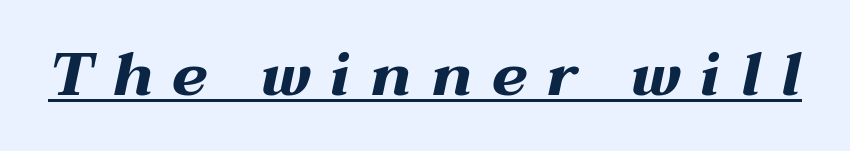
The image shows 61 px bold, wide type, italic (leaning right); set unusually wide letter spacing (+0.31 em), underlined; medium stroke contrast and a medium x-height.
